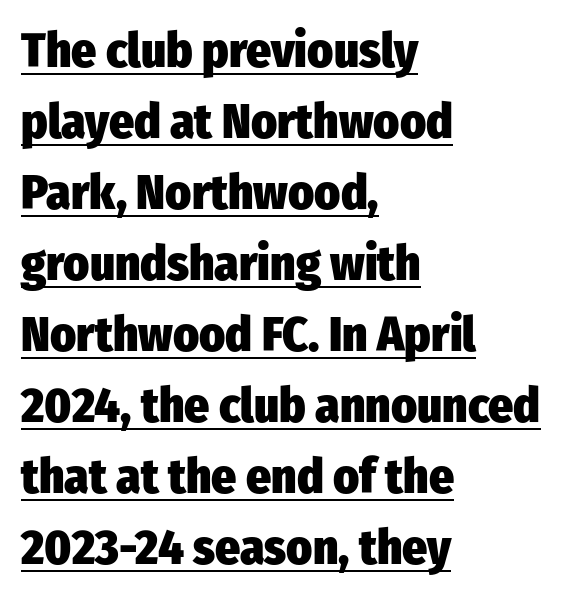
The image shows 49 px heavy, condensed sans-serif type, upright; set left-aligned, normal line spacing (1.45x), normal letter spacing, underlined; low stroke contrast and a medium x-height.
